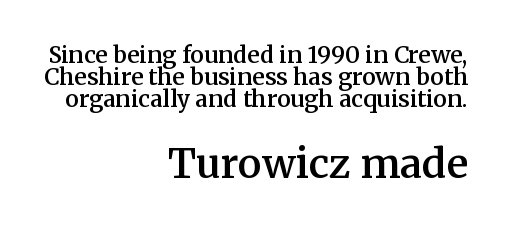
A bit beefed up — I'd call it semibold rather than bold. These two chunks differ in scale, with the bottom chunk taking the larger measure. Descender tails drop into unmarked territory. The rag falls on the left side of this text block. How would I describe the line gaps? Narrow and economical. Letter spacing: default.
